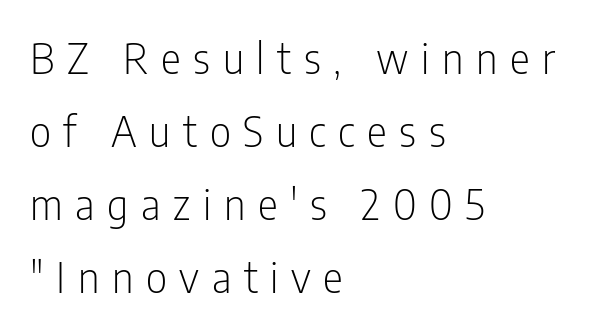
These lines are rendered in a variable-pitch font. Observe the wide spacing: letters keep a clear distance from each other. Underline: absent. Posture: upright roman. What kind of face is this? One without serifs — a sans.
